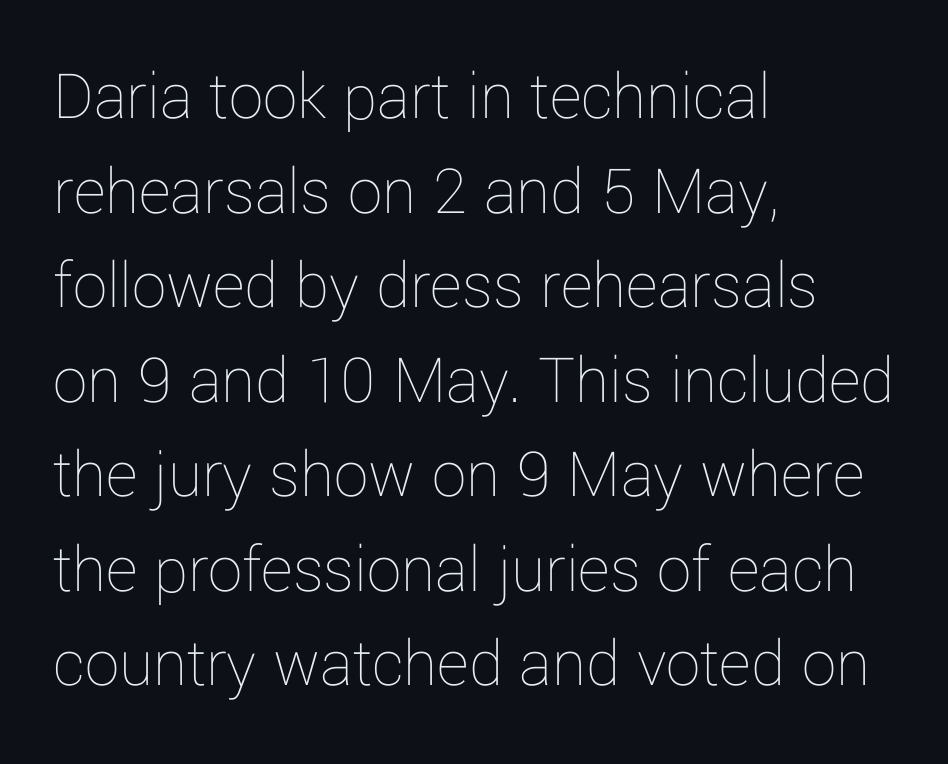
The image shows 69 px thin type, upright; set left-aligned, normal line spacing (1.37x), normal letter spacing, not underlined; low stroke contrast and a medium x-height.
